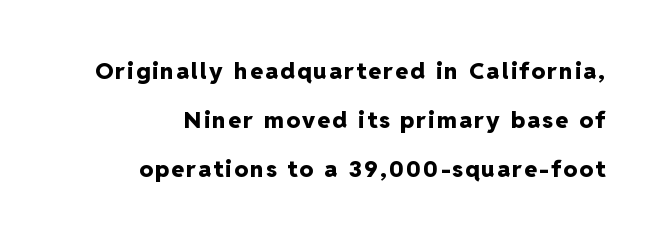
A student would call this right alignment; a typographer would say flush right, rag left. Loosely led — the rows are spread out. Does the weight exceed regular? Yes, all the way to bold. The type sits square on the baseline with zero lean.
